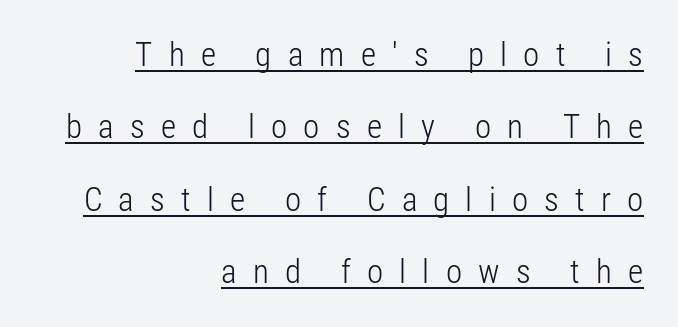
The image shows 33 px light, condensed sans-serif type, upright; set right-aligned, loose line spacing (2.19x), unusually wide letter spacing (+0.49 em), underlined; low stroke contrast and a medium x-height.
